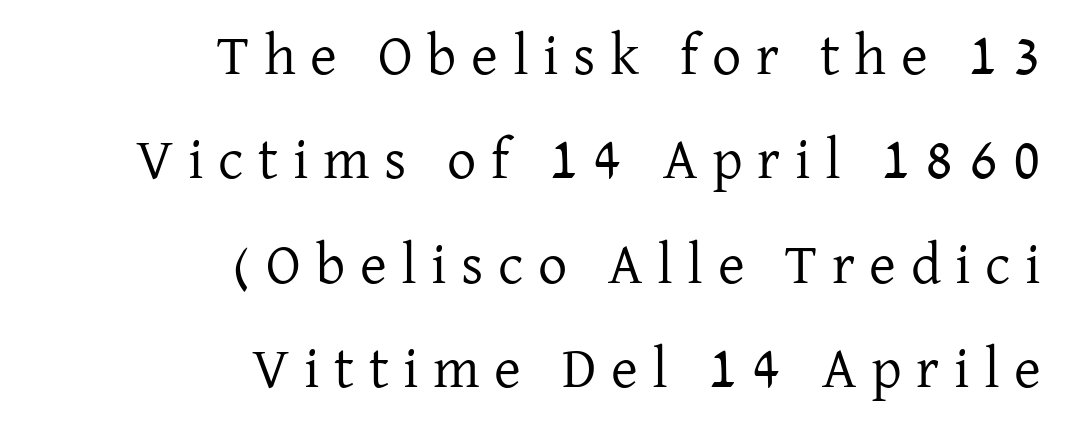
Q: Is the text bold? A: No.
Q: Is the text italic (slanted)? A: No, it is upright.
Q: Is the typeface a serif or a sans-serif typeface? A: Serif.
Q: Is the text underlined? A: No.
Q: How is the paragraph aligned? A: Right-aligned.
Q: Is the spacing between letters normal or unusually wide? A: Unusually wide.
Q: Width (condensed, normal, or wide)? A: Normal.
Q: Stroke contrast? A: Low.
Q: x-height? A: Medium.
Q: Monospaced? A: No.
